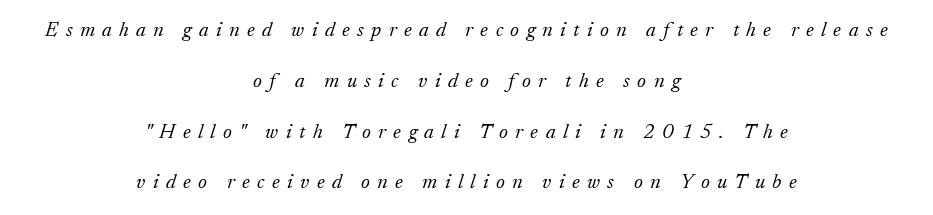
{"italic": "yes", "lean": "right", "slant_degrees": 17, "bold": "no", "underline": "no", "align": "center", "line_spacing": "loose", "line_spacing_ratio": 2.42, "letter_spacing": "wide", "letter_spacing_em": 0.35, "glyph_px": 21}
